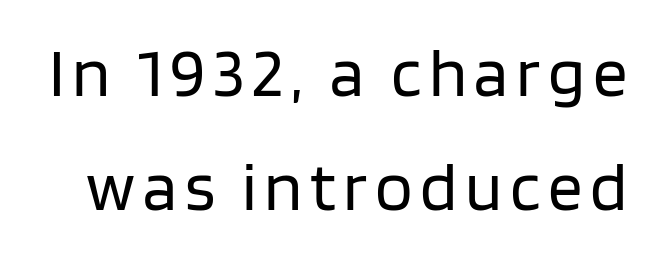
Q: Is the text bold? A: No.
Q: Is the text italic (slanted)? A: No, it is upright.
Q: Is the typeface a serif or a sans-serif typeface? A: Sans-serif.
Q: Is the text underlined? A: No.
Q: Is the spacing between lines tight, normal or loose? A: Normal.
Q: Width (condensed, normal, or wide)? A: Normal.
Q: Stroke contrast? A: Low.
Q: x-height? A: Large.
Q: Monospaced? A: No.
